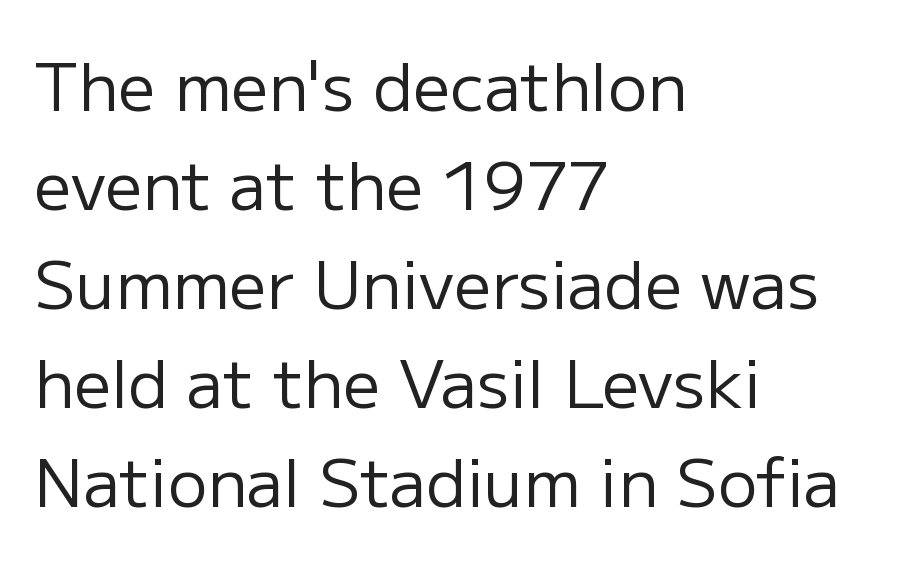
The image shows 66 px regular-weight sans-serif type, upright; set left-aligned, normal line spacing (1.5x), normal letter spacing, not underlined; low stroke contrast and a medium x-height.
